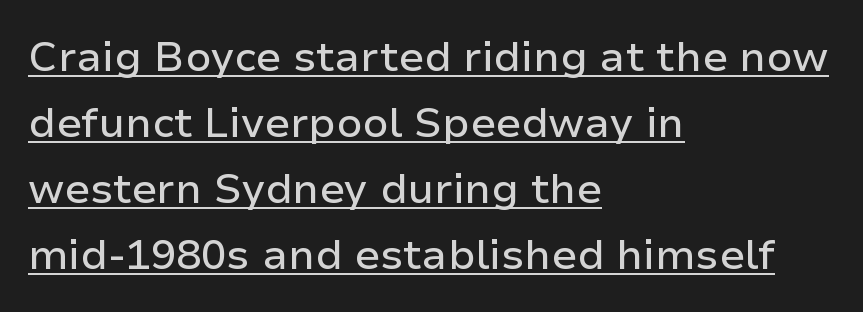
{"serif": "no", "italic": "no", "width": "normal", "stroke_contrast": "low", "x_height": "medium", "monospaced": "no", "underline": "yes", "align": "left", "line_spacing": "normal", "line_spacing_ratio": 1.57, "letter_spacing": "normal", "letter_spacing_em": 0.0, "glyph_px": 42}
